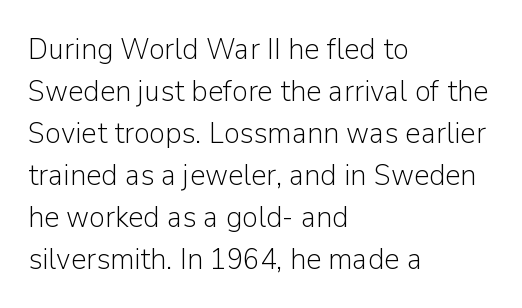
The rendering anchors every line to the left-hand side. The font sits on the lighter half of the weight spectrum, regular included. To sum up the face: it is a sans, with no serifs. Words appear dense and cohesive because spacing is normal. Designer's note — italics off, roman on. The rendering uses natural spacing where letterforms have individual widths.
